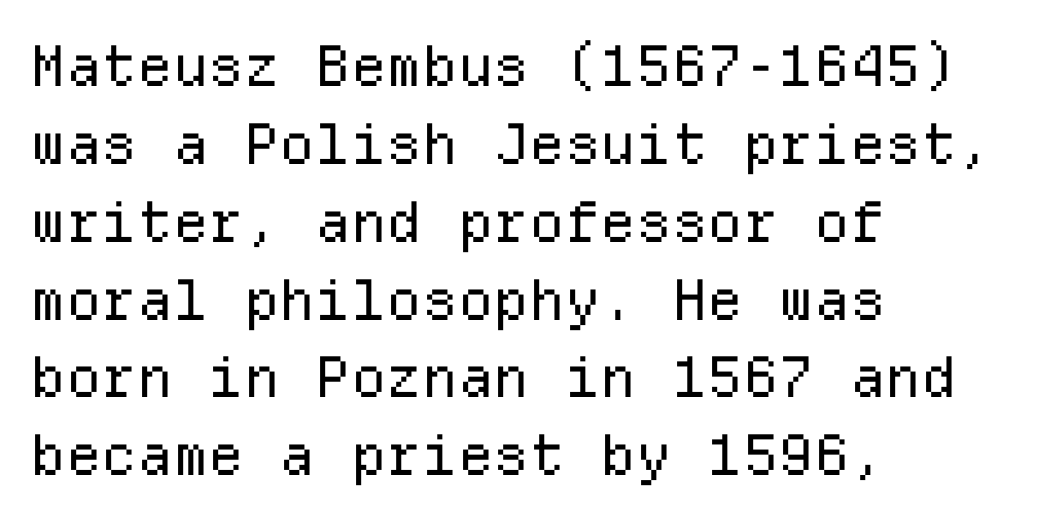
Q: Is the text bold? A: No.
Q: Is the text italic (slanted)? A: No, it is upright.
Q: Is the typeface a serif or a sans-serif typeface? A: Sans-serif.
Q: Is the text underlined? A: No.
Q: How is the paragraph aligned? A: Left-aligned.
Q: Is the spacing between letters normal or unusually wide? A: Normal.
Q: Is the spacing between lines tight, normal or loose? A: Normal.
Q: Width (condensed, normal, or wide)? A: Normal.
Q: Stroke contrast? A: Low.
Q: x-height? A: Medium.
Q: Monospaced? A: Yes.
